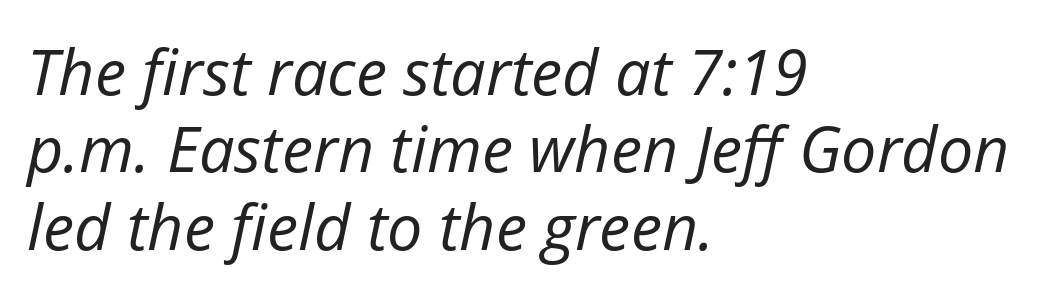
The font is comparable to plain body text, perhaps lighter. The specimen omits any rule beneath the text block's lines. The ragged edge is on the right, which tells us the setting is flush left. You could call the tracking neutral — neither tight nor loose. Slant detected: the letters are inclined. The rendering uses natural spacing where letterforms have individual widths.
